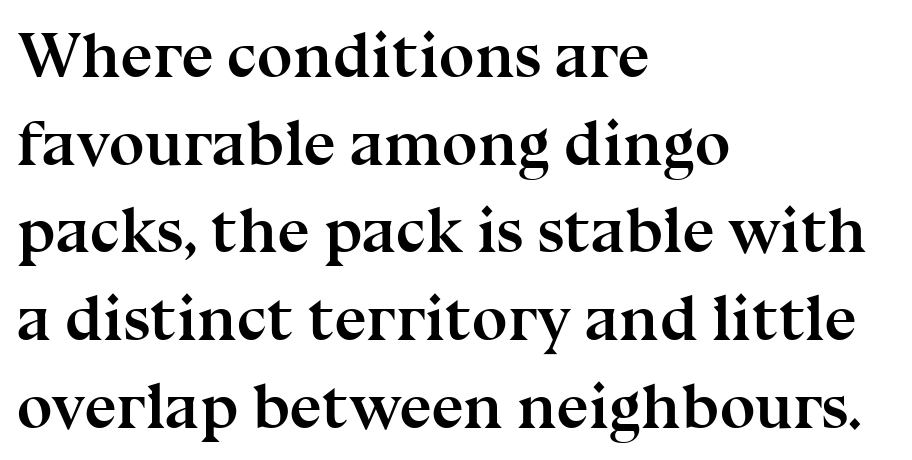
I'd call this a serif setting — the letters wear small feet. In terms of leading, this rendering sits right in the middle. Caption: bold face, heavy strokes. The string is rendered with underlining switched off. Characters remain perfectly vertical along every line.
